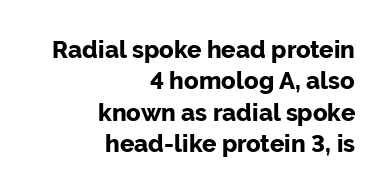
Q: Is the text bold? A: Yes.
Q: Is the text italic (slanted)? A: No, it is upright.
Q: Is the text underlined? A: No.
Q: How is the paragraph aligned? A: Right-aligned.
Q: Is the spacing between letters normal or unusually wide? A: Normal.
Q: Is the spacing between lines tight, normal or loose? A: Normal.
